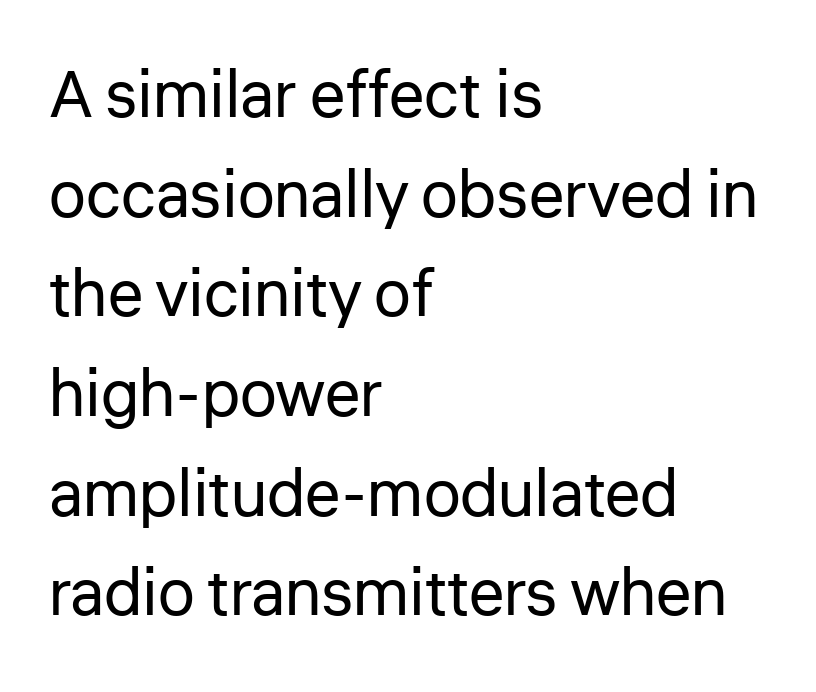
{"serif": "no", "italic": "no", "bold": "no", "weight": "regular", "width": "normal", "stroke_contrast": "low", "x_height": "medium", "monospaced": "no", "underline": "no", "align": "left", "line_spacing": "normal", "line_spacing_ratio": 1.51, "letter_spacing": "normal", "letter_spacing_em": 0.0, "glyph_px": 66}
